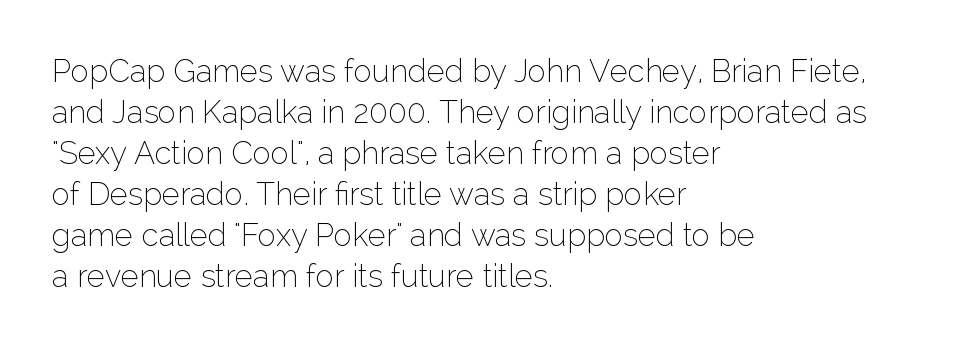
The passage shown has conventional tracking throughout. Clear beneath every line of the passage. Students, observe: this is what conventionally led text looks like. Italic: no, the glyphs are upright roman.
